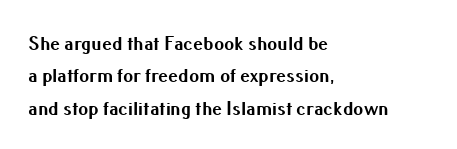
Baseline-to-baseline distance is the conventional proportion of letter height. In terms of letterspacing, this is plain default setting. Leftover space on each line is placed entirely after the last word. Emphasis by weight is at full strength: bold. Check under the words: just untouched page. Every stem runs plumb, perpendicular to the baseline.
